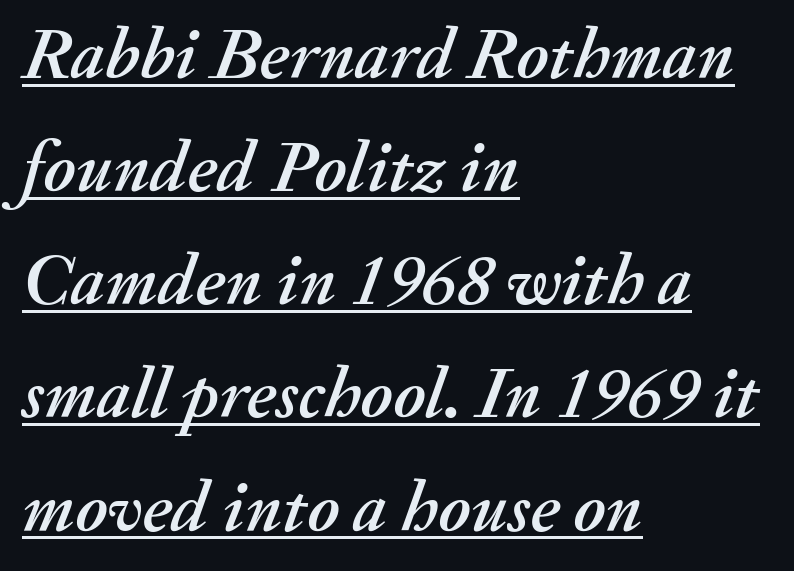
Standard letterfit; no display-style spreading of the glyphs. If you drew a ruler down the left edge, every line would touch it. A typesetter would call this proportional, since set widths differ per character. Underlined type. Would a proofreader flag this as italicized? Yes.
